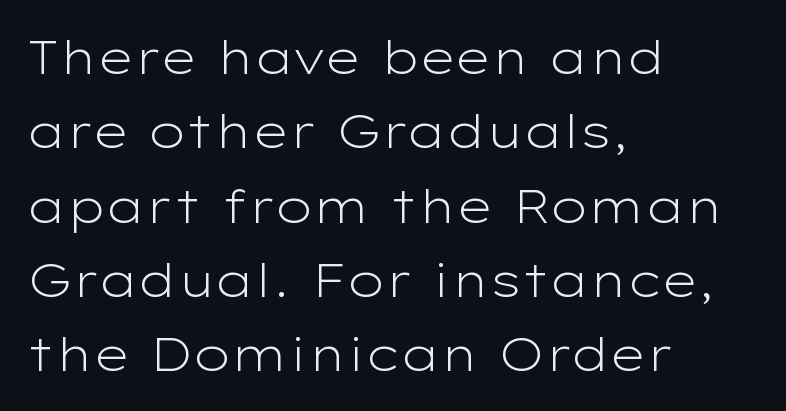
The image shows 47 px light, wide sans-serif type, upright; set left-aligned, normal line spacing (1.58x), normal letter spacing, not underlined; low stroke contrast and a medium x-height.
